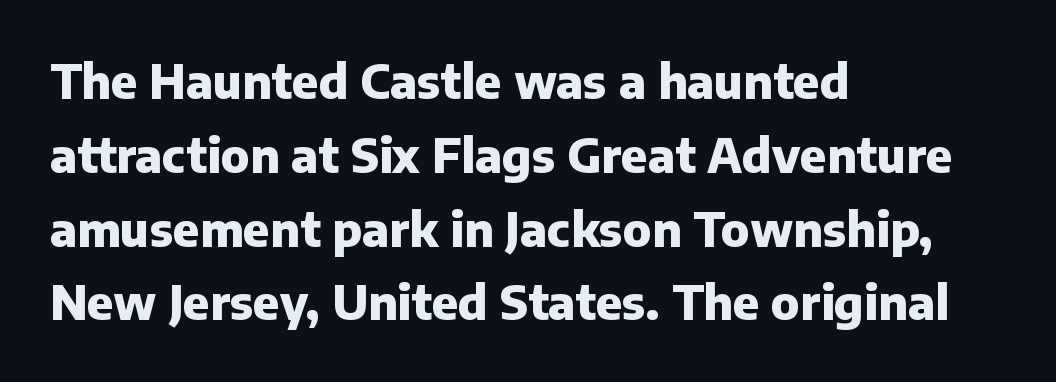
Q: Is the text bold? A: Yes.
Q: Is the text italic (slanted)? A: No, it is upright.
Q: Is the typeface a serif or a sans-serif typeface? A: Sans-serif.
Q: Is the text underlined? A: No.
Q: How is the paragraph aligned? A: Left-aligned.
Q: Is the spacing between letters normal or unusually wide? A: Normal.
Q: Is the spacing between lines tight, normal or loose? A: Normal.
Q: Width (condensed, normal, or wide)? A: Normal.
Q: Stroke contrast? A: Low.
Q: x-height? A: Medium.
Q: Monospaced? A: No.
